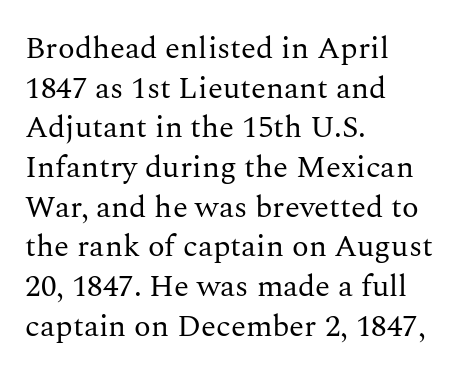
Q: Is the text bold? A: No.
Q: Is the text italic (slanted)? A: No, it is upright.
Q: Is the typeface a serif or a sans-serif typeface? A: Serif.
Q: Is the text underlined? A: No.
Q: How is the paragraph aligned? A: Left-aligned.
Q: Is the spacing between letters normal or unusually wide? A: Normal.
Q: Is the spacing between lines tight, normal or loose? A: Normal.
Q: Width (condensed, normal, or wide)? A: Normal.
Q: Stroke contrast? A: Medium.
Q: x-height? A: Medium.
Q: Monospaced? A: No.
